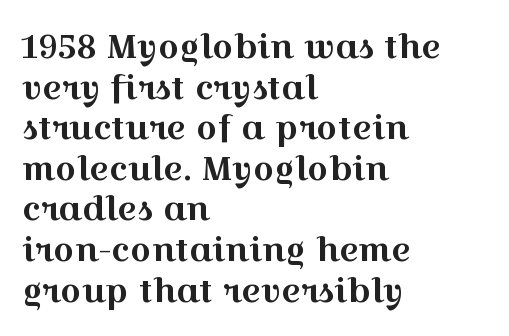
The image shows 33 px wide serif type, upright; set left-aligned, line spacing 1.23x, normal letter spacing, not underlined; a medium x-height.
